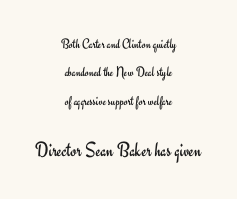
The image shows 21 px text type; set centered, loose line spacing (2.02x), normal letter spacing, not underlined; the second (bottom) block is 1.5x larger.
